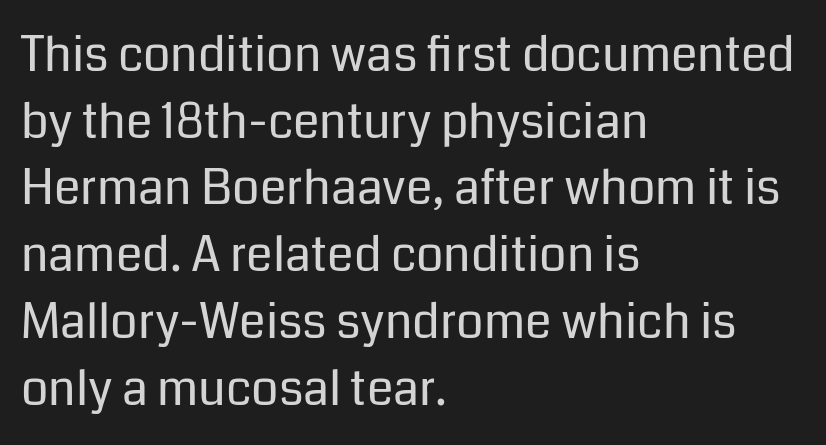
The image shows 48 px regular-weight sans-serif type, upright; set left-aligned, normal line spacing (1.39x), normal letter spacing, not underlined; low stroke contrast and a medium x-height.
